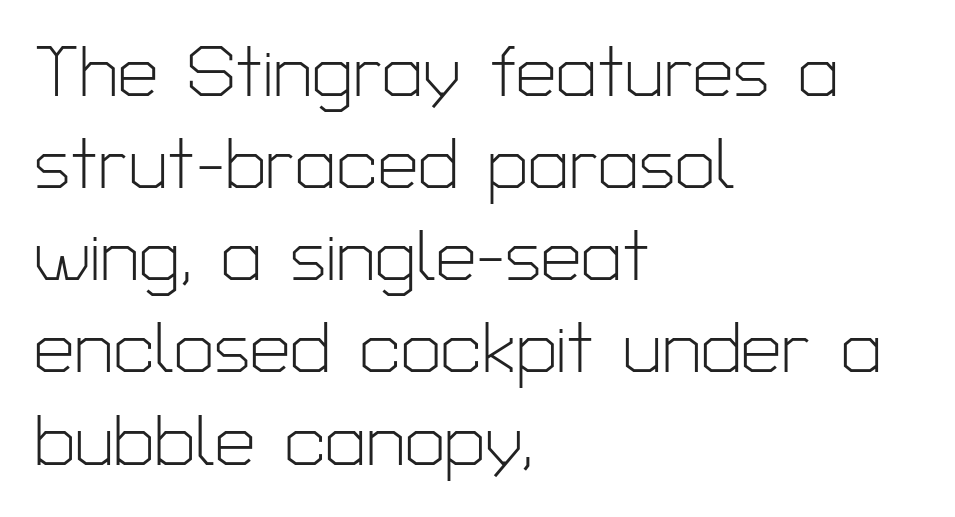
{"serif": "no", "italic": "no", "bold": "no", "weight": "light", "width": "normal", "stroke_contrast": "low", "x_height": "medium", "monospaced": "no", "underline": "no", "align": "left", "line_spacing": "normal", "line_spacing_ratio": 1.28, "letter_spacing": "normal", "letter_spacing_em": 0.0, "glyph_px": 72}
